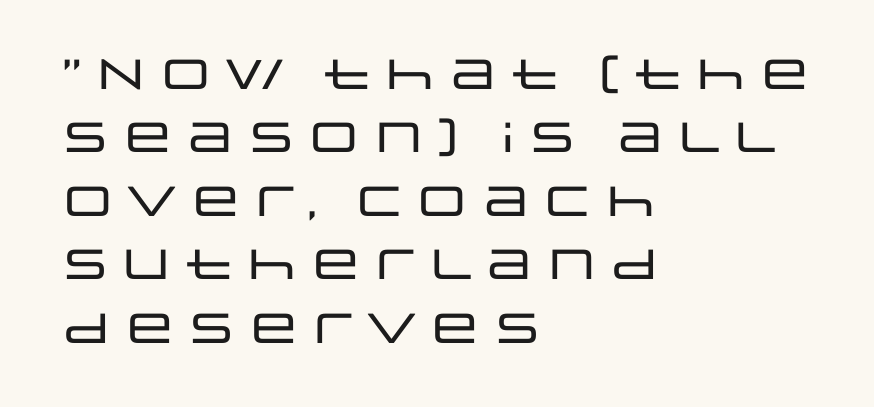
{"serif": "no", "italic": "no", "width": "wide", "stroke_contrast": "low", "x_height": "large", "monospaced": "no", "underline": "no", "align": "left", "line_spacing": "normal", "line_spacing_ratio": 1.51, "letter_spacing": "normal", "letter_spacing_em": 0.0, "glyph_px": 42}
